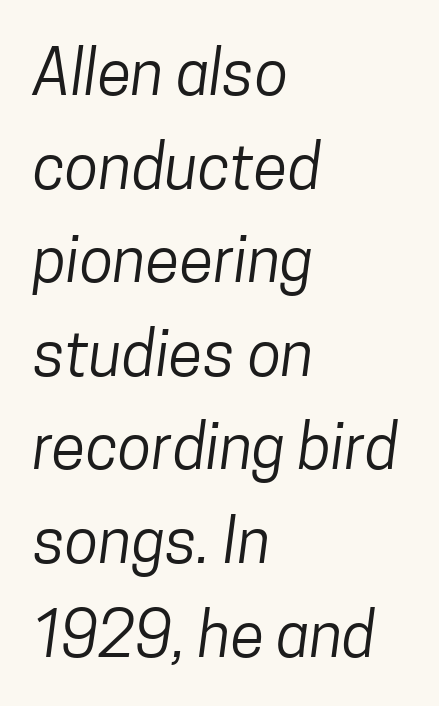
{"serif": "no", "bold": "no", "weight": "regular", "width": "condensed", "stroke_contrast": "low", "x_height": "medium", "monospaced": "no", "underline": "no", "align": "left", "line_spacing": "normal", "line_spacing_ratio": 1.51, "letter_spacing": "normal", "letter_spacing_em": 0.0, "glyph_px": 62}
